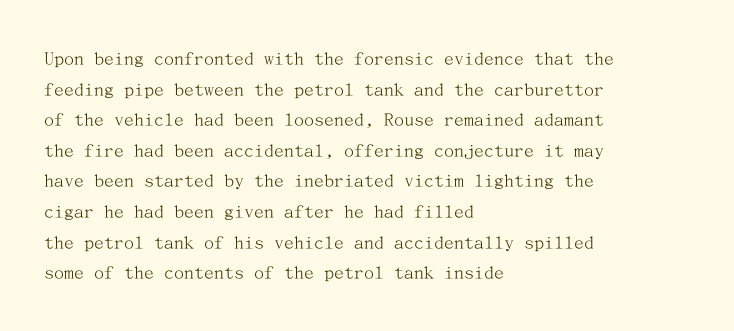
Q: Is the text bold? A: No.
Q: Is the text italic (slanted)? A: No, it is upright.
Q: Is the text underlined? A: No.
Q: How is the paragraph aligned? A: Left-aligned.
Q: Is the spacing between letters normal or unusually wide? A: Normal.
Q: Is the spacing between lines tight, normal or loose? A: Normal.
